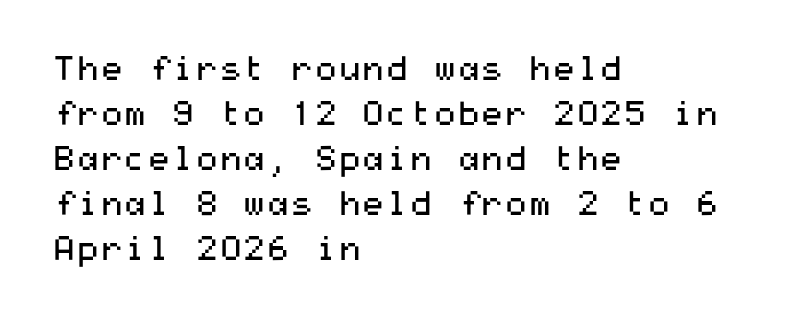
{"serif": "no", "italic": "no", "bold": "no", "weight": "regular", "width": "wide", "stroke_contrast": "medium", "x_height": "medium", "underline": "no", "align": "left", "line_spacing": "normal", "line_spacing_ratio": 1.32, "letter_spacing": "normal", "letter_spacing_em": 0.0, "glyph_px": 34}
